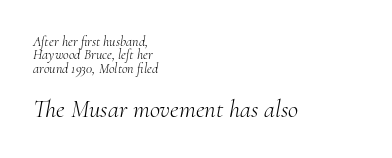
Underlining? Definitely not there. Of the two passages, the one underneath uses the larger point size. How would I describe the line gaps? Narrow and economical. This sample is left-justified, so line endings fall wherever the words run out.
